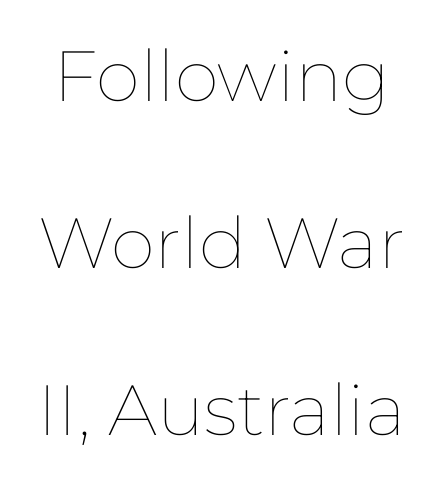
Characters remain perfectly vertical along every line. The lines are spread far apart with generous leading. Students, note that the glyphs here touch the page at normal intervals. The rendering uses natural spacing where letterforms have individual widths. Underline: absent. This is not heavy type; no bold has been used.
